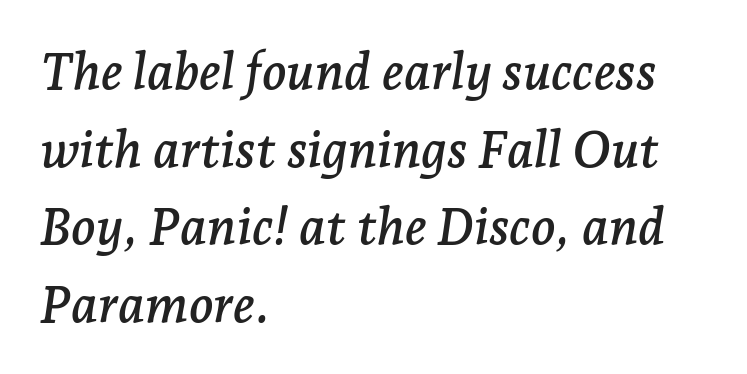
Q: Is the text italic (slanted)? A: Yes, it leans right by about 7 degrees.
Q: Is the typeface a serif or a sans-serif typeface? A: Serif.
Q: Is the text underlined? A: No.
Q: How is the paragraph aligned? A: Left-aligned.
Q: Is the spacing between letters normal or unusually wide? A: Normal.
Q: Is the spacing between lines tight, normal or loose? A: Normal.
Q: Width (condensed, normal, or wide)? A: Normal.
Q: Stroke contrast? A: Low.
Q: x-height? A: Medium.
Q: Monospaced? A: No.
